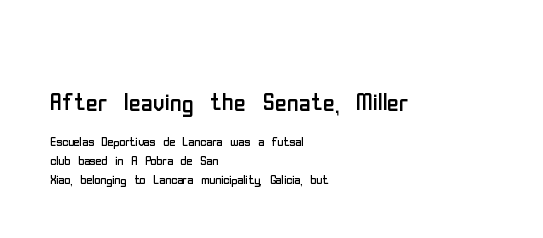
{"serif": "no", "italic": "no", "bold": "no", "weight": "regular", "width": "condensed", "stroke_contrast": "low", "x_height": "medium", "monospaced": "no", "underline": "no", "align": "left", "line_spacing_ratio": 1.2, "letter_spacing": "normal", "letter_spacing_em": 0.0, "larger_block": "first", "size_ratio": 2.06, "glyph_px": 33}
